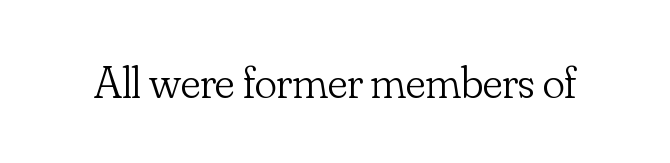
Character widths vary here, with narrow letters taking less room than wide ones. This sample uses a serif face. Think standard paragraph weight, or any step lighter than that. Quick note: underline off. Tracking here is standard; glyphs follow each other at the usual distance.
